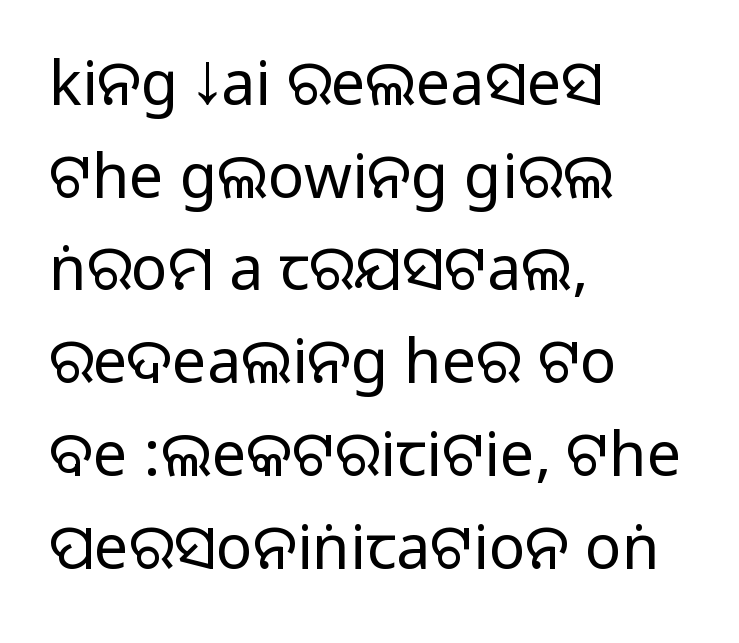
In terms of leading, this rendering sits right in the middle. Ascenders rise straight up at ninety degrees. Spacing verdict: proportional, widths tailored to each character. In CSS terms this would be text-align: left. The gap between lines stays unmarked. The text was rendered using a sans face with plain stroke endings.
